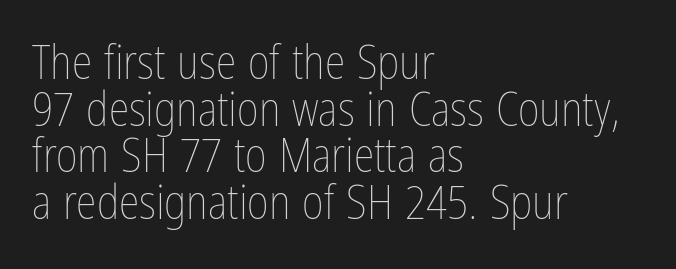
{"italic": "no", "bold": "no", "weight": "thin", "width": "condensed", "stroke_contrast": "low", "x_height": "medium", "monospaced": "no", "underline": "no", "align": "left", "line_spacing": "tight", "line_spacing_ratio": 0.99, "letter_spacing": "normal", "letter_spacing_em": 0.0, "glyph_px": 47}
